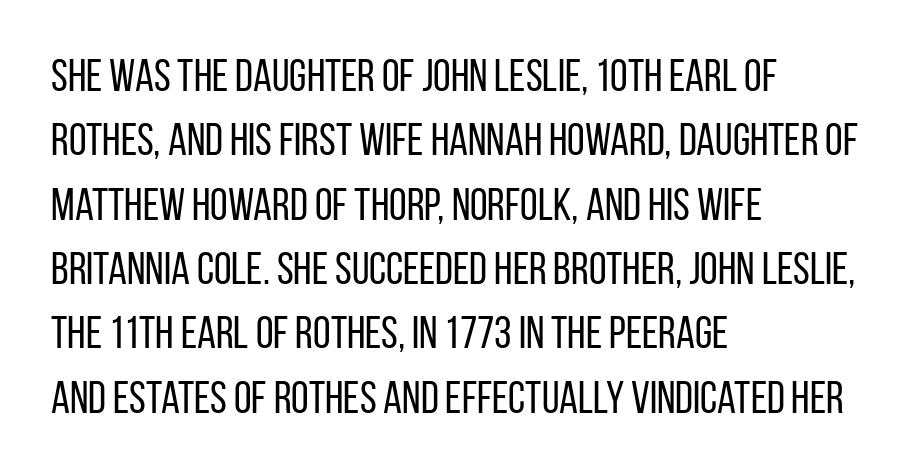
Q: Is the text bold? A: No.
Q: Is the text italic (slanted)? A: No, it is upright.
Q: Is the typeface a serif or a sans-serif typeface? A: Sans-serif.
Q: Is the text underlined? A: No.
Q: How is the paragraph aligned? A: Left-aligned.
Q: Is the spacing between letters normal or unusually wide? A: Normal.
Q: Is the spacing between lines tight, normal or loose? A: Normal.
Q: Width (condensed, normal, or wide)? A: Condensed.
Q: Stroke contrast? A: Low.
Q: x-height? A: Large.
Q: Monospaced? A: No.
